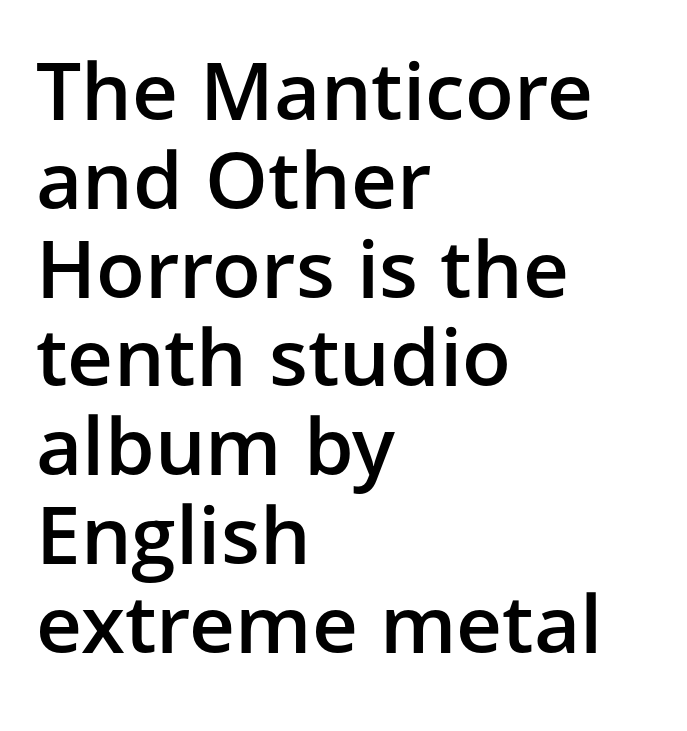
The image shows 80 px semibold sans-serif type, upright; set left-aligned, tight line spacing (1.11x), normal letter spacing, not underlined; low stroke contrast and a medium x-height.
